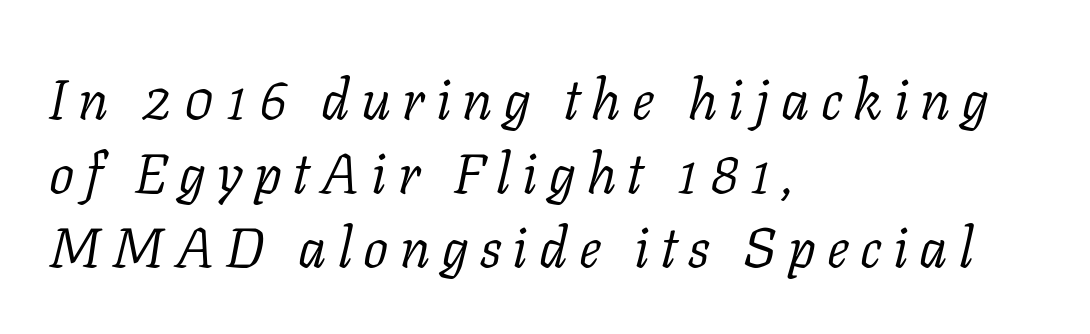
{"serif": "yes", "italic": "yes", "lean": "right", "slant_degrees": 11, "bold": "no", "weight": "light", "width": "normal", "stroke_contrast": "low", "x_height": "medium", "monospaced": "no", "underline": "no", "align": "left", "line_spacing": "normal", "line_spacing_ratio": 1.32, "letter_spacing": "wide", "letter_spacing_em": 0.2, "glyph_px": 56}
